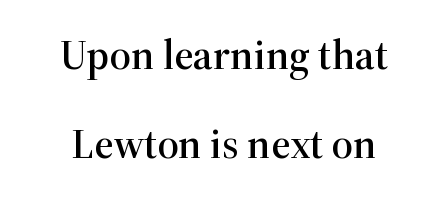
Q: Is the text italic (slanted)? A: No, it is upright.
Q: Is the typeface a serif or a sans-serif typeface? A: Serif.
Q: Is the text underlined? A: No.
Q: How is the paragraph aligned? A: Centered.
Q: Is the spacing between letters normal or unusually wide? A: Normal.
Q: Is the spacing between lines tight, normal or loose? A: Loose.
Q: Width (condensed, normal, or wide)? A: Normal.
Q: Stroke contrast? A: High.
Q: x-height? A: Medium.
Q: Monospaced? A: No.
